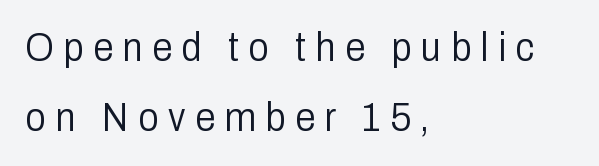
The image shows 41 px light, condensed sans-serif type, upright; set left-aligned, line spacing 1.71x, unusually wide letter spacing (+0.23 em), not underlined; low stroke contrast and a medium x-height.
